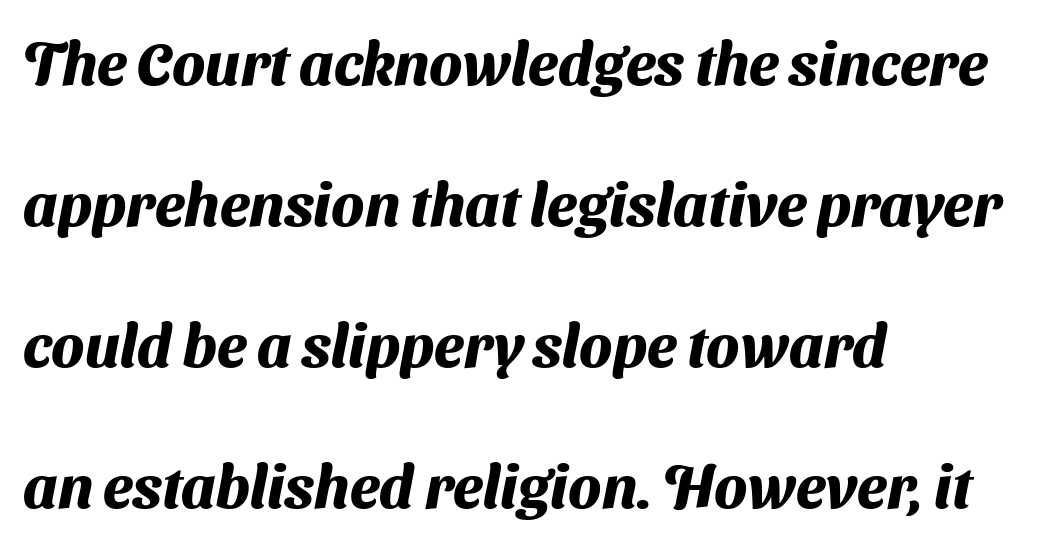
The glyphs in this specimen are sans serif. The typesetter chose a ragged-right arrangement here. Compared with typical body copy, the letter spacing here is the same. Heavy, bold letterforms. Think of a printed novel: that variable character pitch is what you see here. Each row of text sits above clean, open space.
